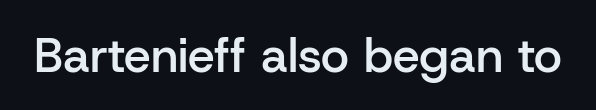
{"serif": "no", "italic": "no", "bold": "semi", "weight": "semibold", "width": "normal", "stroke_contrast": "low", "x_height": "medium", "monospaced": "no", "underline": "no", "letter_spacing": "normal", "letter_spacing_em": 0.0, "glyph_px": 48}
